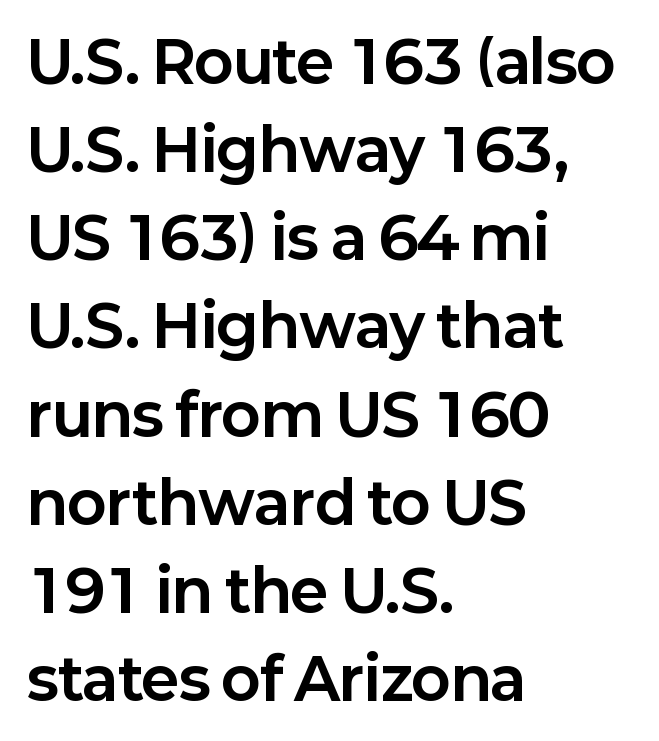
Q: Is the text bold? A: Yes.
Q: Is the text italic (slanted)? A: No, it is upright.
Q: Is the typeface a serif or a sans-serif typeface? A: Sans-serif.
Q: Is the text underlined? A: No.
Q: How is the paragraph aligned? A: Left-aligned.
Q: Is the spacing between letters normal or unusually wide? A: Normal.
Q: Is the spacing between lines tight, normal or loose? A: Normal.
Q: Width (condensed, normal, or wide)? A: Normal.
Q: Stroke contrast? A: Low.
Q: x-height? A: Medium.
Q: Monospaced? A: No.
